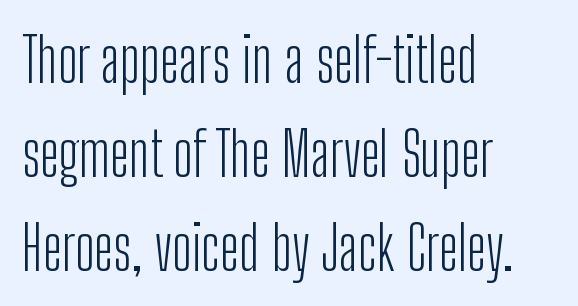
Q: Is the text bold? A: No.
Q: Is the text italic (slanted)? A: No, it is upright.
Q: Is the typeface a serif or a sans-serif typeface? A: Sans-serif.
Q: Is the text underlined? A: No.
Q: How is the paragraph aligned? A: Left-aligned.
Q: Is the spacing between letters normal or unusually wide? A: Normal.
Q: Is the spacing between lines tight, normal or loose? A: Normal.
Q: Width (condensed, normal, or wide)? A: Condensed.
Q: Stroke contrast? A: Low.
Q: x-height? A: Medium.
Q: Monospaced? A: No.
